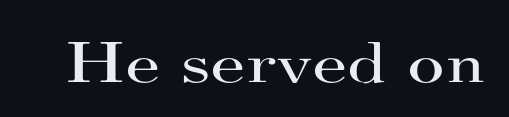
Words float on clear page, feet unadorned. Tracking here is standard; glyphs follow each other at the usual distance. The typeface has the unassuming heft of standard copy or less. The typeface chosen for these lines features serifs. The rendering uses natural spacing where letterforms have individual widths. The specimen reads as upright at a glance.
